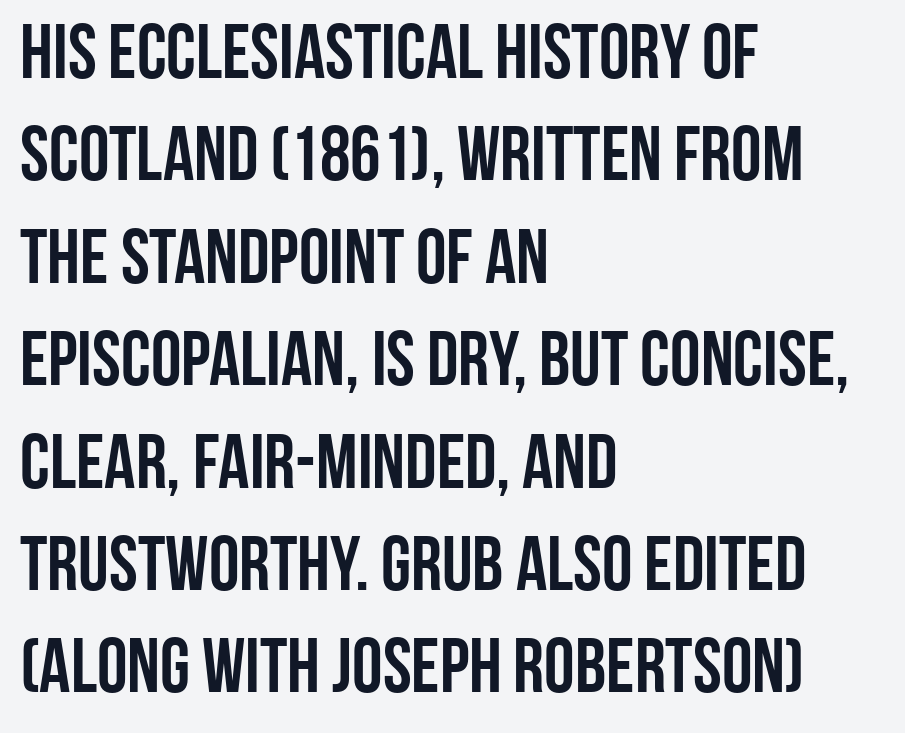
Nope, not italic — everything's standing straight. These lines are rendered in a variable-pitch font. Leftover space on each line is placed entirely after the last word. A typesetter would label this face a sans. Anything drawn beneath the words? Only blank space.
